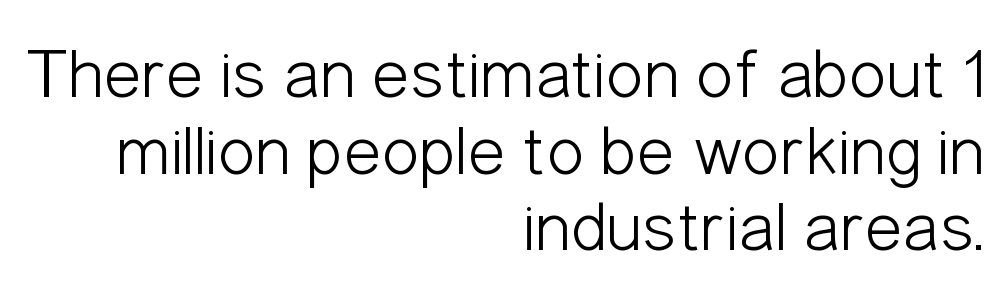
{"serif": "no", "italic": "no", "bold": "no", "weight": "light", "width": "condensed", "stroke_contrast": "low", "x_height": "medium", "monospaced": "no", "underline": "no", "align": "right", "line_spacing": "tight", "line_spacing_ratio": 1.08, "letter_spacing": "normal", "letter_spacing_em": 0.0, "glyph_px": 71}
